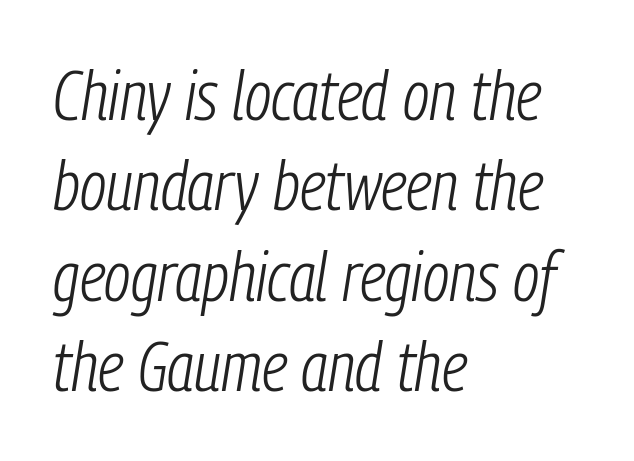
The image shows 69 px light, condensed type, italic (leaning right); set left-aligned, normal line spacing (1.31x), normal letter spacing, not underlined; low stroke contrast and a medium x-height.
